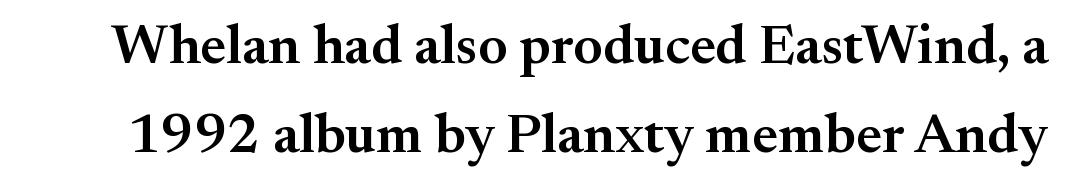
When letters stand straight like this, we call the style roman or upright. Honestly, the letter spacing is just normal — you wouldn't notice it. Descenders are the only things crossing below the line. A serif font was chosen for this passage. Leading: standard. Set as a demibold, roughly 600 on the weight scale.
